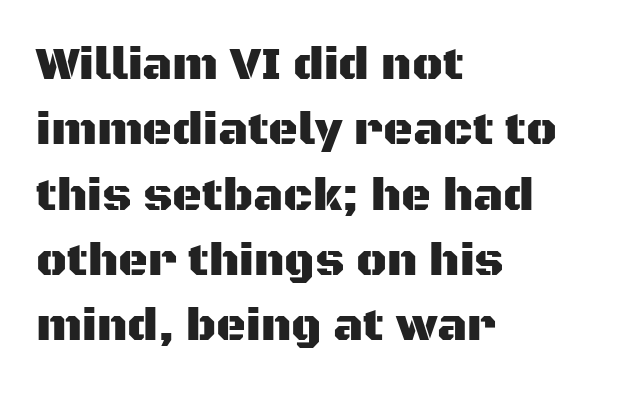
{"serif": "no", "italic": "no", "width": "normal", "stroke_contrast": "medium", "x_height": "large", "monospaced": "no", "underline": "no", "align": "left", "line_spacing": "normal", "line_spacing_ratio": 1.42, "letter_spacing": "normal", "letter_spacing_em": 0.0, "glyph_px": 46}
